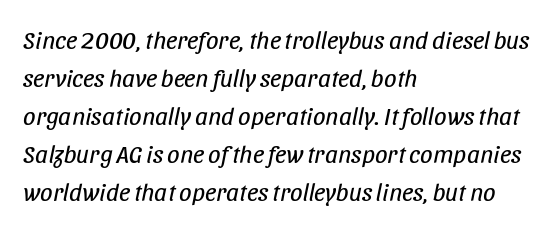
The text block is weighted toward the left margin, trailing off unevenly rightward. Regarding leading, the lines here are spaced in the standard way. Students, note that the glyphs here touch the page at normal intervals. Only glyphs here, with clear space below each row.
